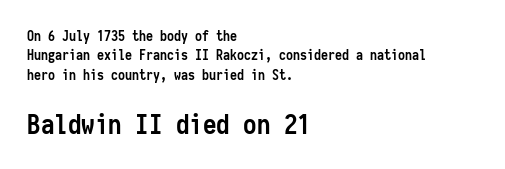
Which margin do the lines hug? The left one — the right edge is uneven. Strong, thick strokes mark this as bold type. Nope, not italic — everything's standing straight. Has an underline been added? It has not. Tracking here is standard; glyphs follow each other at the usual distance.
